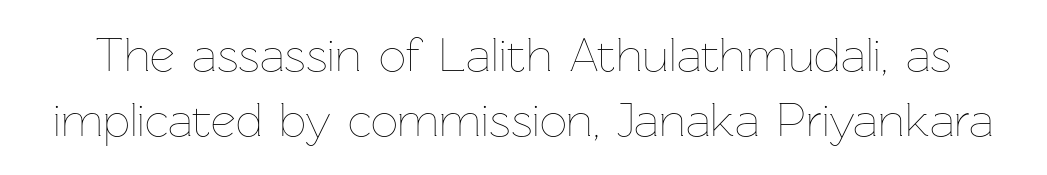
The letterforms sit shoulder to shoulder at normal distance. Stroke thickness stays within the range of a standard reading face or lighter. Leading: standard. The glyphs are unaccompanied by any horizontal stroke below them. Spacing verdict: proportional, widths tailored to each character.
